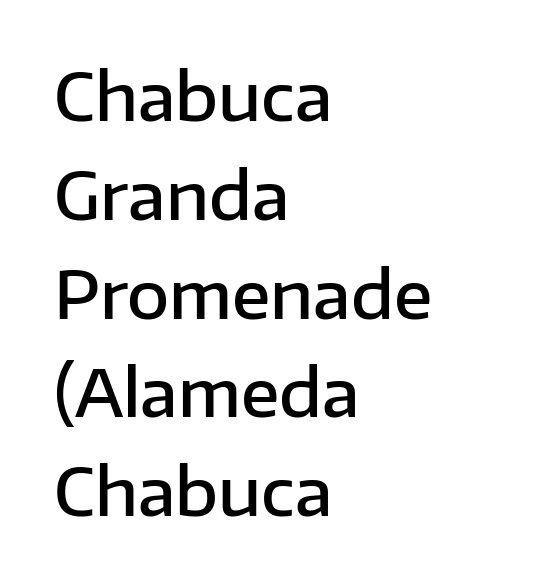
Q: Is the text bold? A: Semi-bold.
Q: Is the text italic (slanted)? A: No, it is upright.
Q: Is the typeface a serif or a sans-serif typeface? A: Sans-serif.
Q: Is the text underlined? A: No.
Q: How is the paragraph aligned? A: Left-aligned.
Q: Is the spacing between letters normal or unusually wide? A: Normal.
Q: Is the spacing between lines tight, normal or loose? A: Normal.
Q: Width (condensed, normal, or wide)? A: Normal.
Q: Stroke contrast? A: Low.
Q: x-height? A: Medium.
Q: Monospaced? A: No.
